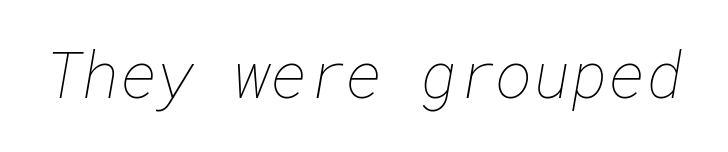
A bare baseline throughout the passage. The strokes are not fattened; the text isn't bold. The face used here is rendered with its standard letterfit.
